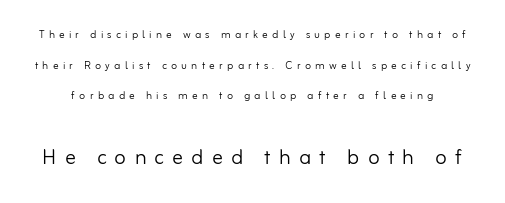
Descenders are the only things crossing below the line. Unlike italic type, these characters show no tilt at all. These lines stand farther apart than default settings would place them. Caption: expanded tracking, letters set apart. The face used here appears at its bigger size in the lower chunk.
